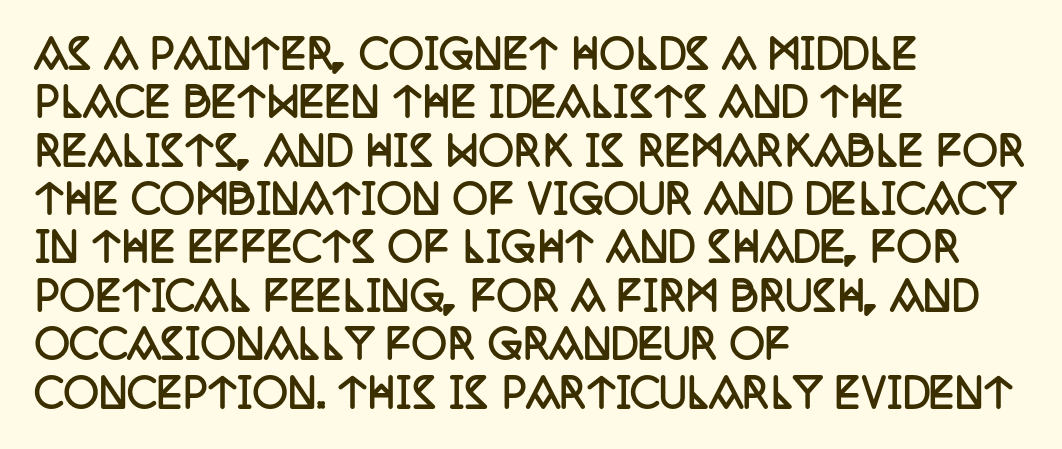
{"serif": "yes", "italic": "no", "bold": "yes", "weight": "semibold", "width": "condensed", "stroke_contrast": "low", "x_height": "large", "monospaced": "no", "underline": "no", "align": "left", "line_spacing_ratio": 1.24, "letter_spacing": "normal", "letter_spacing_em": 0.0, "glyph_px": 39}
